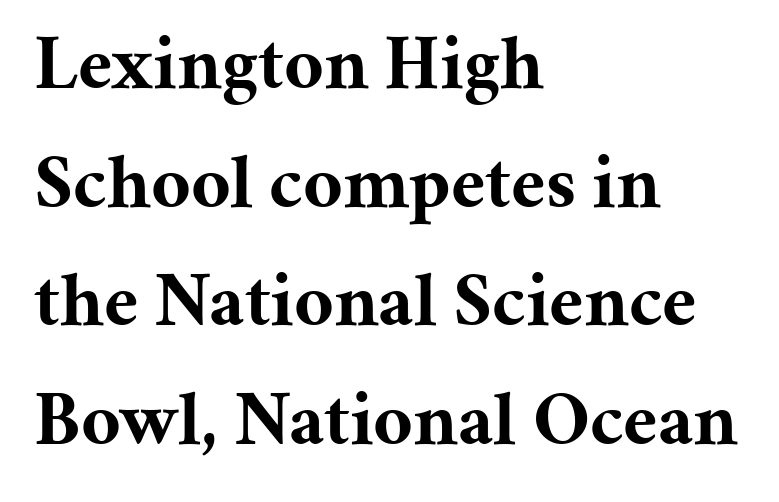
The image shows 77 px bold serif type, upright; set left-aligned, normal line spacing (1.54x), normal letter spacing, not underlined; medium stroke contrast and a medium x-height.
